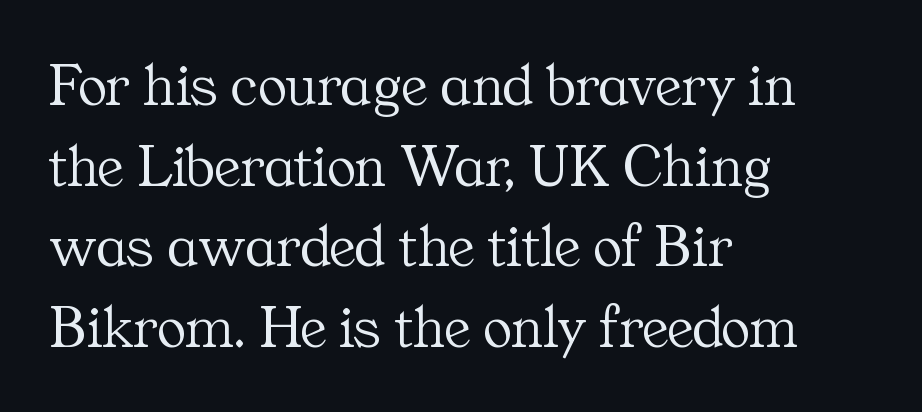
The lines are quadded left. No heavy texture on the line: the type isn't bold. Leading matches the norm, producing a regular column. Is there any slant? The stems are plumb.
